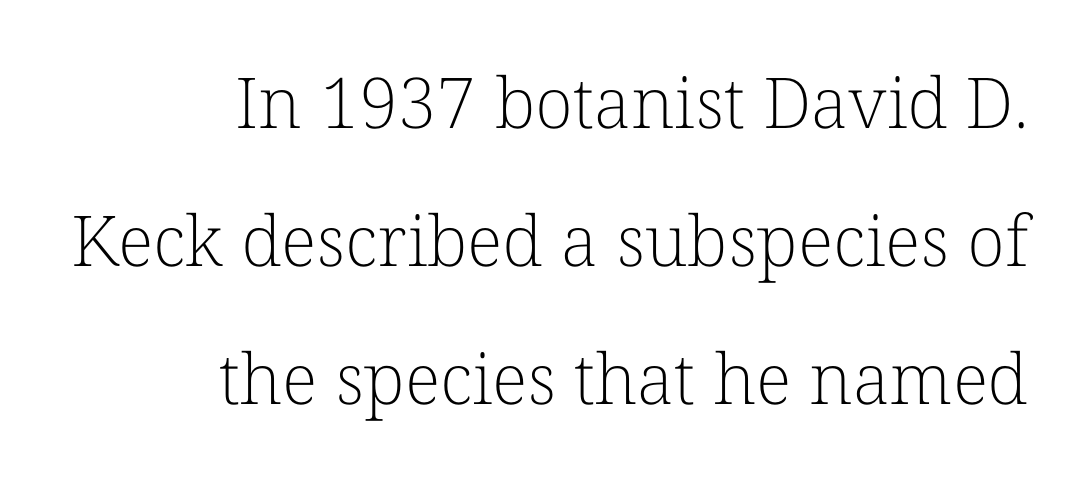
The image shows 70 px light serif type, upright; set right-aligned, loose line spacing (1.97x), normal letter spacing, not underlined; low stroke contrast and a medium x-height.
